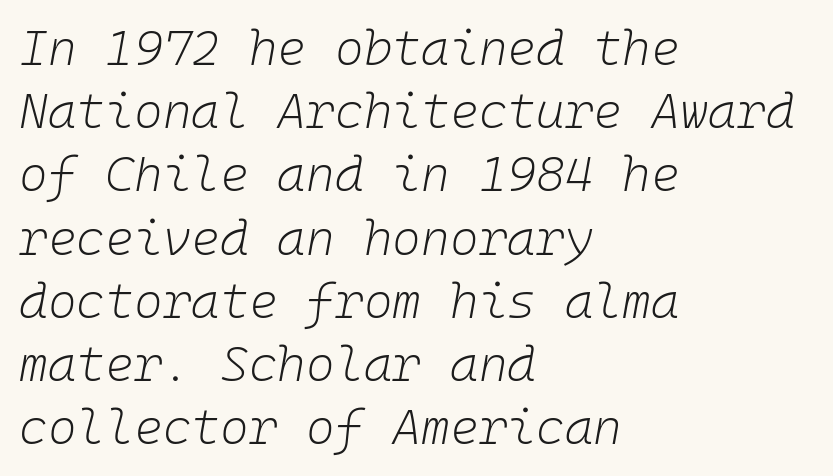
Observe the ordinary spacing: letters are neighbours, not strangers. The axis of the letterforms is tilted away from vertical. Vertical spacing — default. The zone under the glyphs is completely vacant. The passage shown is typed in a monospace face where columns stay perfectly aligned. The ragged edge is on the right, which tells us the setting is flush left.
